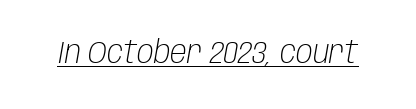
The image shows 31 px light, condensed type, italic (leaning right); set normal letter spacing, underlined; low stroke contrast and a large x-height.
